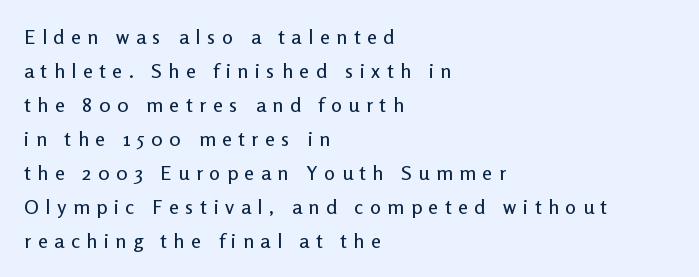
{"italic": "no", "underline": "no", "align": "left", "line_spacing": "normal", "line_spacing_ratio": 1.7, "letter_spacing": "wide", "letter_spacing_em": 0.33, "glyph_px": 20}
